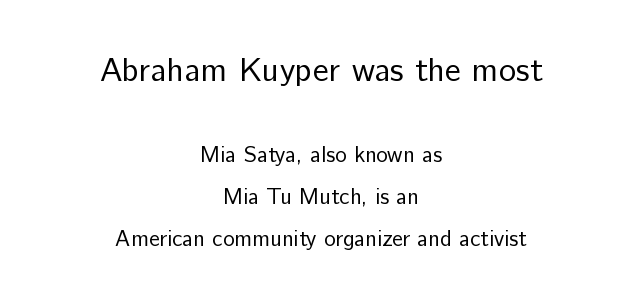
Loosely led — the rows are spread out. What stands out about the letter spacing? Nothing — it is the standard amount. The whitespace from short lines is split evenly between both sides. Unmarked baselines from the first word to the last.
